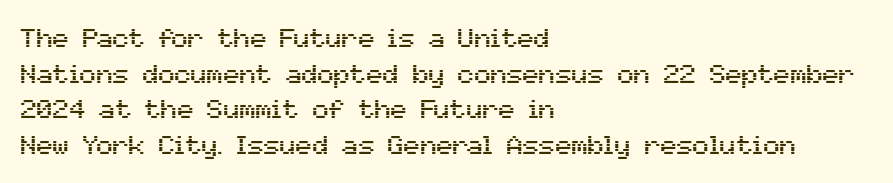
The image shows 27 px text type, upright; set left-aligned, normal line spacing (1.32x), normal letter spacing, not underlined.
